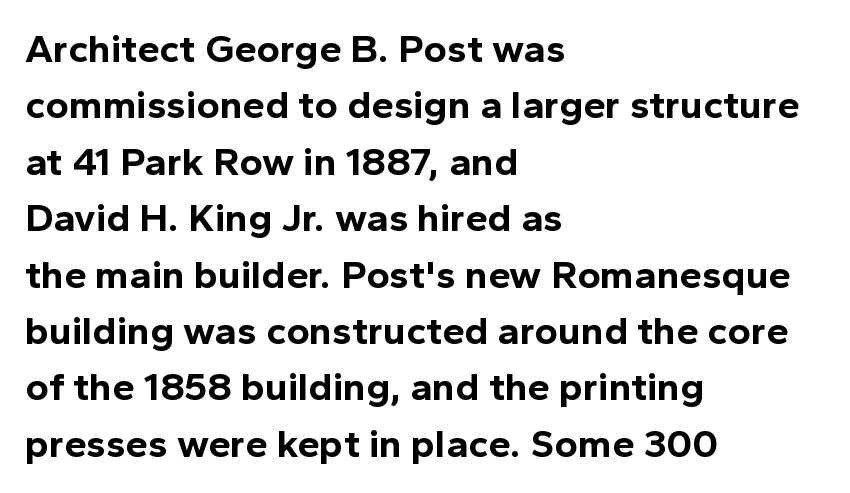
The baseline area is clear. Is there any slant? The stems are plumb. Each word holds together tightly as a unit, with standard inter-letter gaps. If you measured baseline to baseline, you'd find a middling distance.
